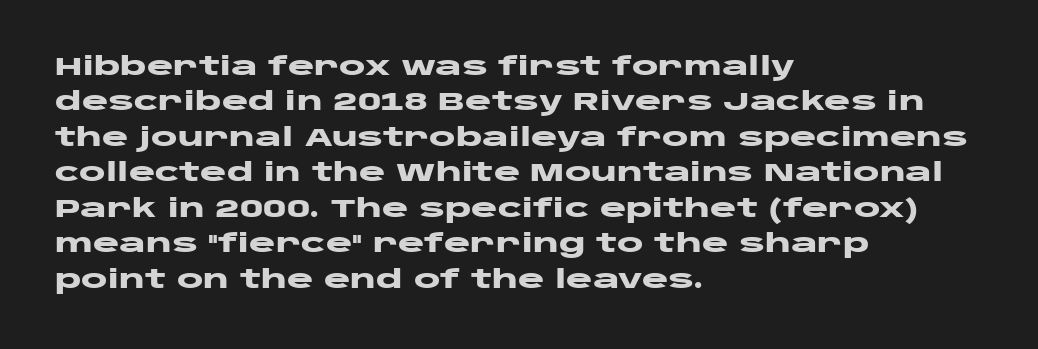
The image shows 25 px bold type, upright; set left-aligned, normal line spacing (1.42x), normal letter spacing, not underlined.
